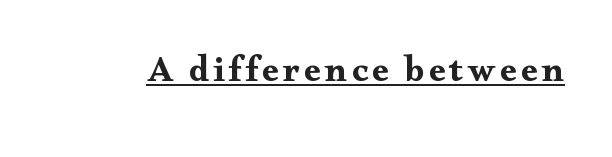
Emphasis by weight is at full strength: bold. Look at the bottom of the vertical strokes: they flare into serifs here. Is there any slant? The stems are plumb. A typographer would call this underscored text. A typesetter would call this proportional, since set widths differ per character.
